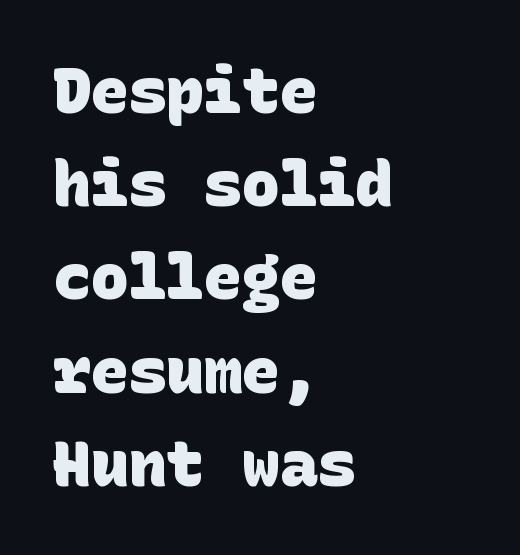
{"serif": "no", "bold": "yes", "weight": "heavy", "width": "normal", "stroke_contrast": "low", "x_height": "large", "underline": "no", "align": "left", "line_spacing": "normal", "line_spacing_ratio": 1.48, "letter_spacing": "normal", "letter_spacing_em": 0.0, "glyph_px": 63}
